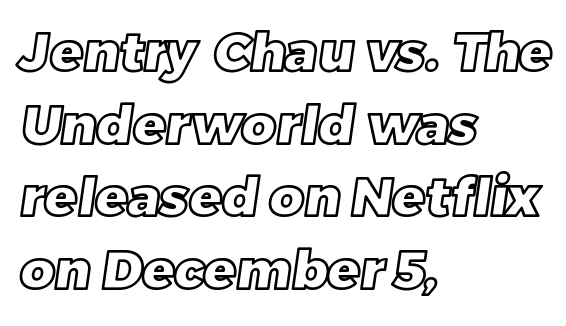
Quick note: underline off. Compared with typical paragraphs, the rows here are spaced about the same. Looks like regular typesetting: each glyph gets only the width it needs. If you drew a ruler down the left edge, every line would touch it. Each word holds together tightly as a unit, with standard inter-letter gaps.
